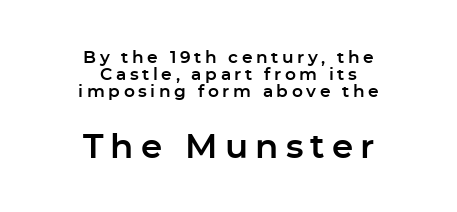
Nope, not italic — everything's standing straight. Does the copy run flush right? No — it is centered line by line. The lower block of text is set noticeably larger than the block above it. A typesetter would call this proportional, since set widths differ per character.
